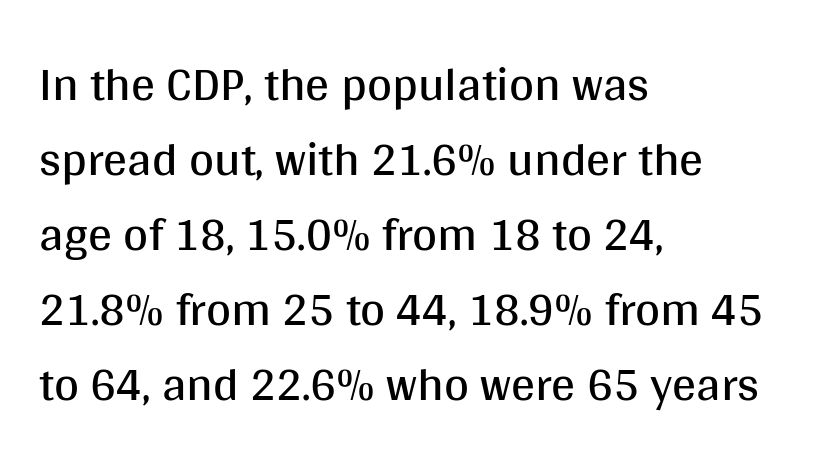
{"serif": "no", "italic": "no", "bold": "no", "weight": "regular", "width": "normal", "stroke_contrast": "medium", "x_height": "large", "monospaced": "no", "underline": "no", "align": "left", "line_spacing": "normal", "line_spacing_ratio": 1.56, "letter_spacing": "normal", "letter_spacing_em": 0.0, "glyph_px": 48}
